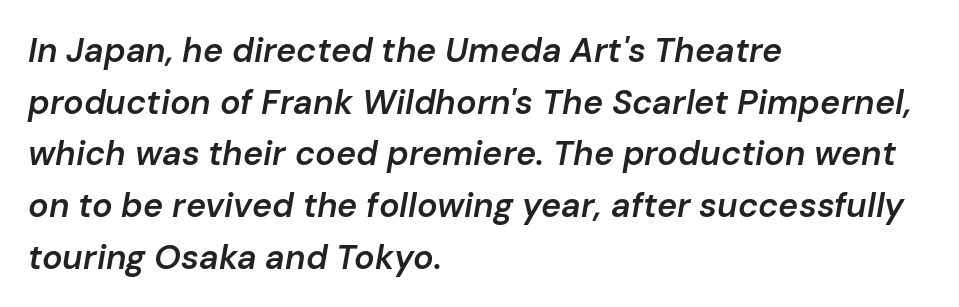
Q: Is the text bold? A: Semi-bold.
Q: Is the text italic (slanted)? A: Yes, it leans right by about 10 degrees.
Q: Is the text underlined? A: No.
Q: How is the paragraph aligned? A: Left-aligned.
Q: Is the spacing between letters normal or unusually wide? A: Normal.
Q: Is the spacing between lines tight, normal or loose? A: Normal.
Q: Width (condensed, normal, or wide)? A: Normal.
Q: Stroke contrast? A: Low.
Q: x-height? A: Medium.
Q: Monospaced? A: No.
